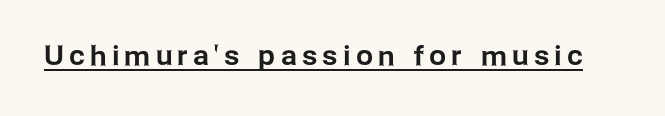
Q: Is the text italic (slanted)? A: No, it is upright.
Q: Is the text underlined? A: Yes.
Q: Is the spacing between letters normal or unusually wide? A: Unusually wide.
